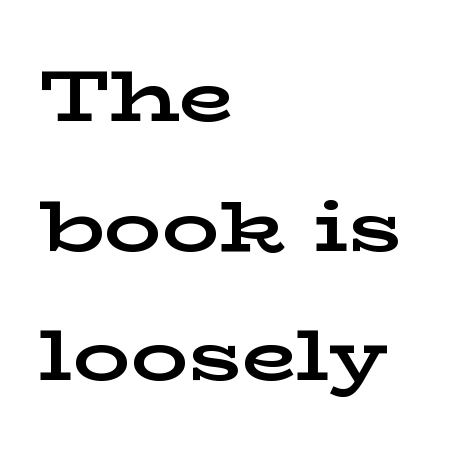
The image shows 72 px bold, wide serif type, upright; set left-aligned, line spacing 1.8x, normal letter spacing, not underlined; low stroke contrast and a medium x-height.
